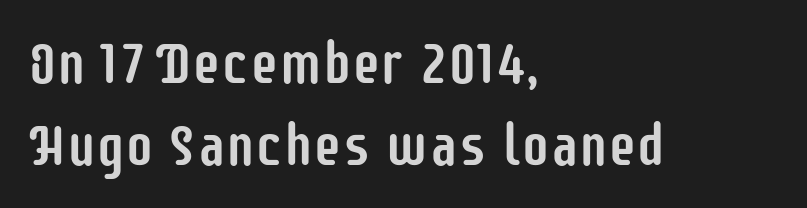
Q: Is the text italic (slanted)? A: No, it is upright.
Q: Is the typeface a serif or a sans-serif typeface? A: Sans-serif.
Q: Is the text underlined? A: No.
Q: How is the paragraph aligned? A: Left-aligned.
Q: Is the spacing between letters normal or unusually wide? A: Normal.
Q: Is the spacing between lines tight, normal or loose? A: Normal.
Q: Width (condensed, normal, or wide)? A: Condensed.
Q: Stroke contrast? A: Low.
Q: x-height? A: Large.
Q: Monospaced? A: No.
